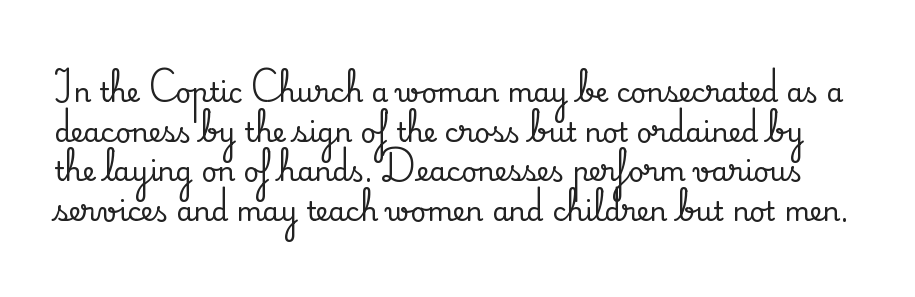
The image shows 27 px text type, upright; set normal line spacing (1.47x), normal letter spacing, not underlined.
